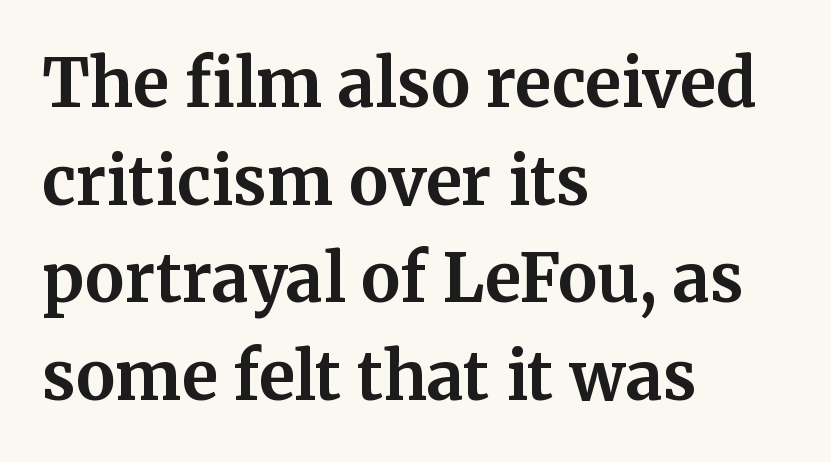
Q: Is the text bold? A: Yes.
Q: Is the text italic (slanted)? A: No, it is upright.
Q: Is the typeface a serif or a sans-serif typeface? A: Serif.
Q: Is the text underlined? A: No.
Q: How is the paragraph aligned? A: Left-aligned.
Q: Is the spacing between letters normal or unusually wide? A: Normal.
Q: Is the spacing between lines tight, normal or loose? A: Normal.
Q: Width (condensed, normal, or wide)? A: Normal.
Q: Stroke contrast? A: Medium.
Q: x-height? A: Medium.
Q: Monospaced? A: No.
